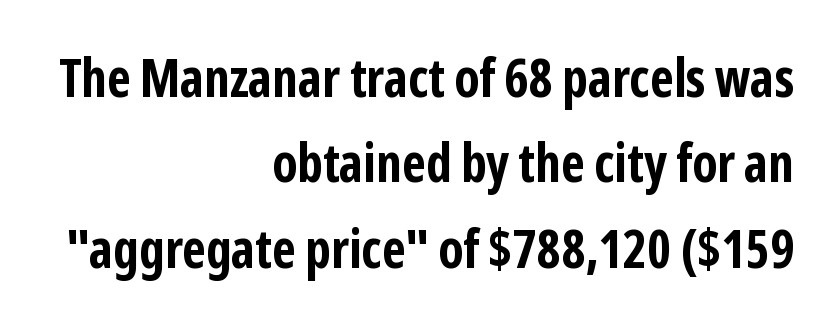
The image shows 53 px bold, condensed sans-serif type, upright; set right-aligned, normal line spacing (1.61x), normal letter spacing, not underlined; low stroke contrast and a medium x-height.
